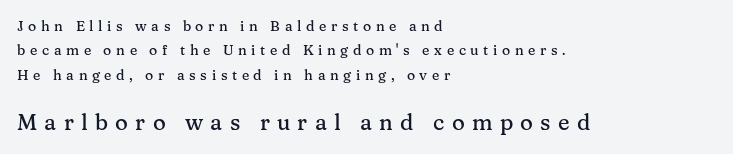
The image shows 22 px text type, upright; set left-aligned, line spacing 1.75x, unusually wide letter spacing (+0.33 em), not underlined; the second (bottom) block is 1.57x larger.
